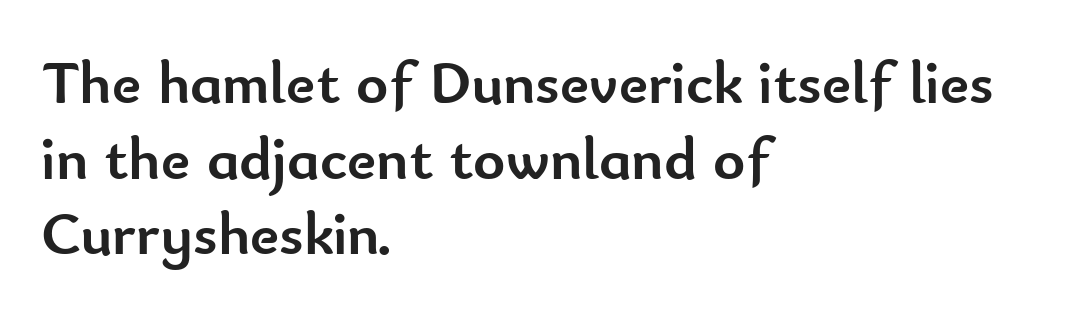
Varying glyph widths throughout — classic text-font behaviour. Posture: vertical. Examine the stroke ends and you'll find no serifs. Inter-character spacing is left at the font's built-in metrics. Caption: bold face, heavy strokes.
